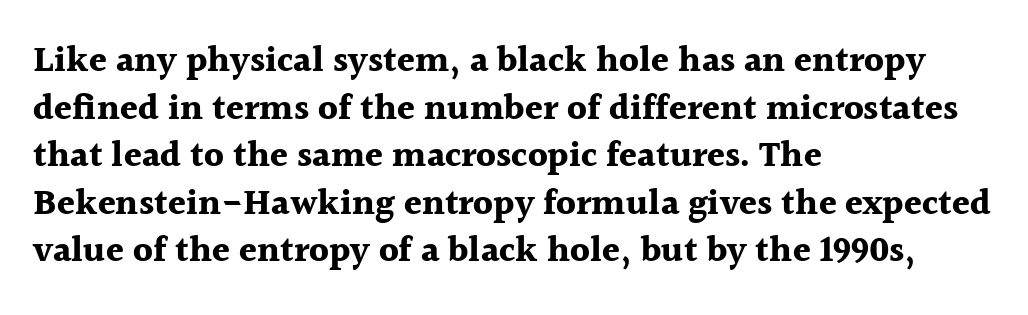
This rendering uses left alignment, leaving the right contour irregular. Interline gaps are of average width in this sample. In terms of weight, the rendering is a true, heavy bold. Rendered with straight, roman letterforms.
